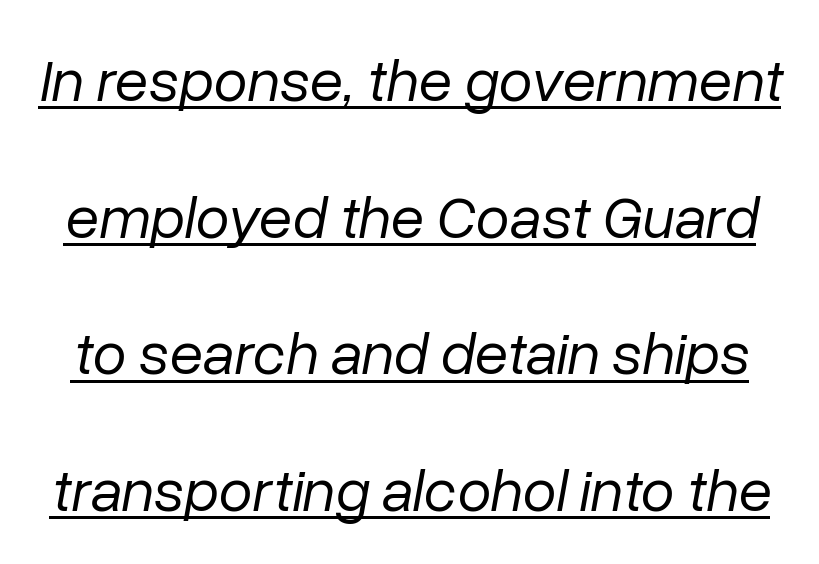
The image shows 61 px regular-weight type, italic (leaning right); set loose line spacing (2.24x), normal letter spacing, underlined; low stroke contrast and a medium x-height.
